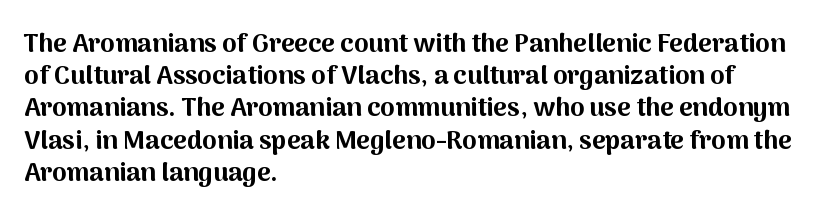
The image shows 26 px bold type, upright; set left-aligned, line spacing 1.24x, normal letter spacing, not underlined.
